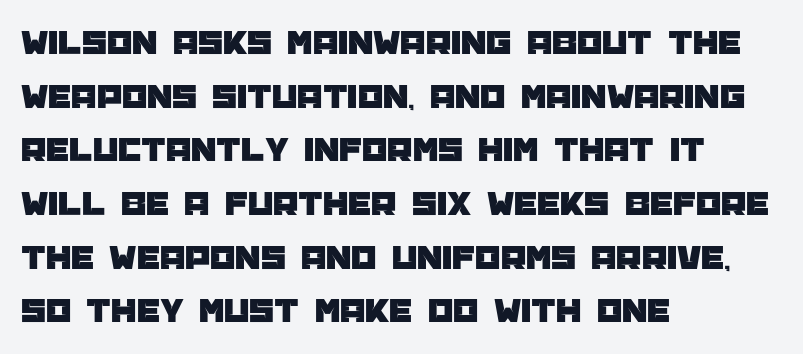
{"serif": "no", "italic": "no", "width": "normal", "stroke_contrast": "low", "x_height": "large", "monospaced": "no", "underline": "no", "align": "left", "line_spacing": "normal", "line_spacing_ratio": 1.49, "letter_spacing": "normal", "letter_spacing_em": 0.0, "glyph_px": 36}
